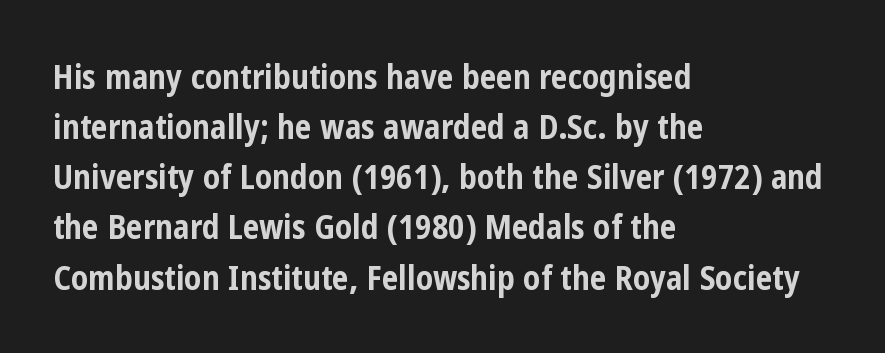
Q: Is the text bold? A: Yes.
Q: Is the text italic (slanted)? A: No, it is upright.
Q: Is the typeface a serif or a sans-serif typeface? A: Sans-serif.
Q: Is the text underlined? A: No.
Q: How is the paragraph aligned? A: Left-aligned.
Q: Is the spacing between letters normal or unusually wide? A: Normal.
Q: Is the spacing between lines tight, normal or loose? A: Normal.
Q: Width (condensed, normal, or wide)? A: Condensed.
Q: Stroke contrast? A: Low.
Q: x-height? A: Medium.
Q: Monospaced? A: No.
